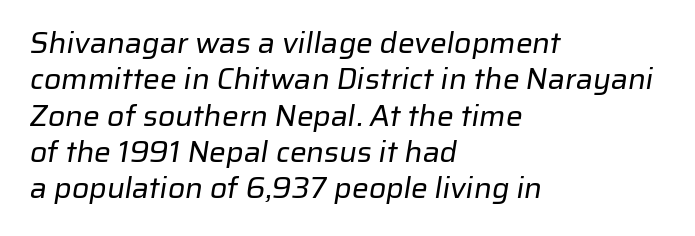
{"serif": "no", "bold": "no", "weight": "regular", "width": "normal", "stroke_contrast": "low", "x_height": "medium", "monospaced": "no", "underline": "no", "align": "left", "line_spacing_ratio": 1.21, "letter_spacing": "normal", "letter_spacing_em": 0.0, "glyph_px": 30}
